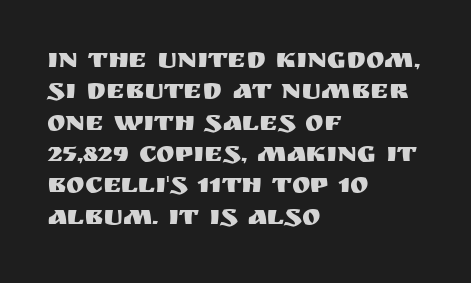
{"serif": "no", "italic": "no", "width": "normal", "stroke_contrast": "medium", "x_height": "large", "monospaced": "no", "underline": "no", "align": "left", "line_spacing": "tight", "line_spacing_ratio": 1.12, "letter_spacing": "normal", "letter_spacing_em": 0.0, "glyph_px": 28}
